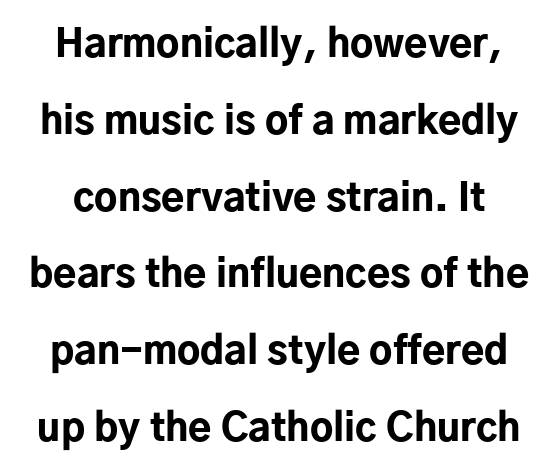
{"serif": "no", "italic": "no", "bold": "yes", "weight": "bold", "width": "normal", "stroke_contrast": "low", "x_height": "medium", "monospaced": "no", "underline": "no", "line_spacing": "loose", "line_spacing_ratio": 2.02, "letter_spacing": "normal", "letter_spacing_em": 0.0, "glyph_px": 38}
